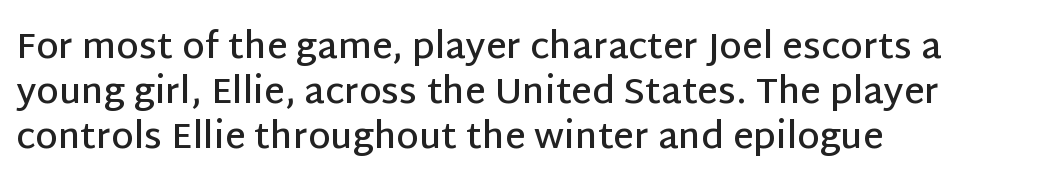
{"serif": "no", "italic": "no", "bold": "semi", "weight": "semibold", "width": "normal", "stroke_contrast": "low", "x_height": "large", "monospaced": "no", "underline": "no", "align": "left", "line_spacing": "normal", "line_spacing_ratio": 1.25, "letter_spacing": "normal", "letter_spacing_em": 0.0, "glyph_px": 36}
